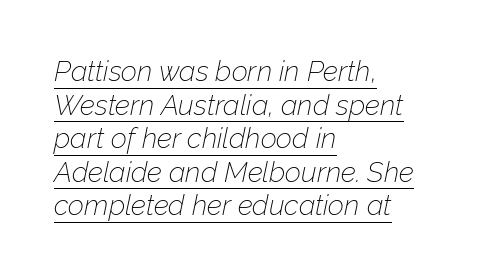
The image shows 28 px thin type, italic (leaning right); set left-aligned, line spacing 1.2x, normal letter spacing, underlined; low stroke contrast and a medium x-height.
